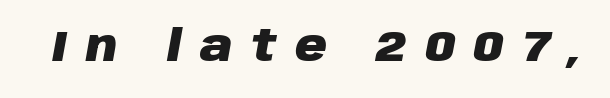
The letters are slanted; this is an italic face. The characters look thick and weighty, a clear bold. The face used here is proportionally spaced, like ordinary book or web type. In terms of letterspacing, this is a distinctly airy, spread setting. Check the space under the baseline: it is left empty.
